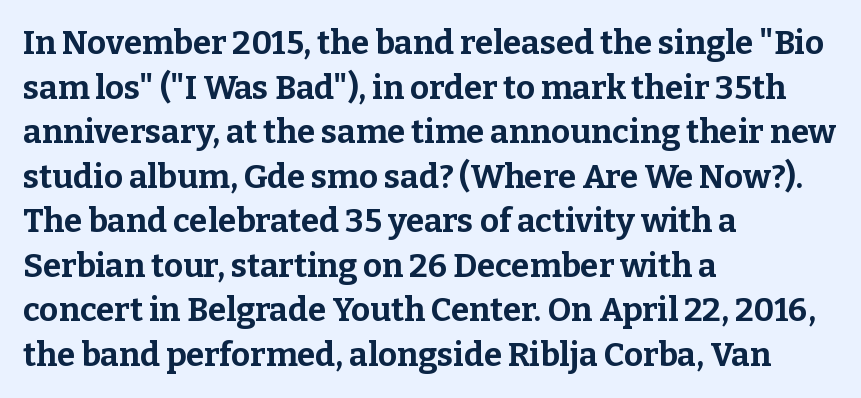
The image shows 33 px bold serif type, upright; set left-aligned, normal line spacing (1.35x), normal letter spacing, not underlined; low stroke contrast and a medium x-height.
